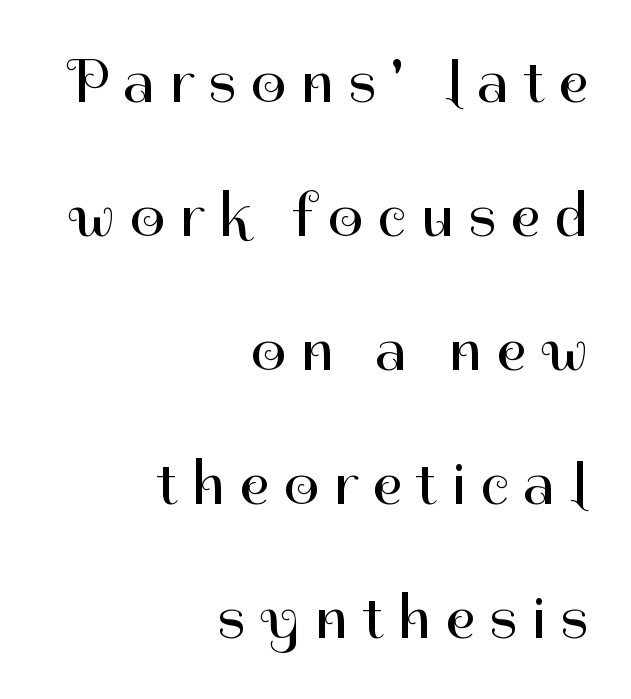
Note the varied advance widths — an 'i' is clearly narrower than an 'm'. Stroke thickness stays within the range of a standard reading face or lighter. Posture: straight, roman, zero tilt. The glyphs in this specimen are sans serif. Underline: absent.
